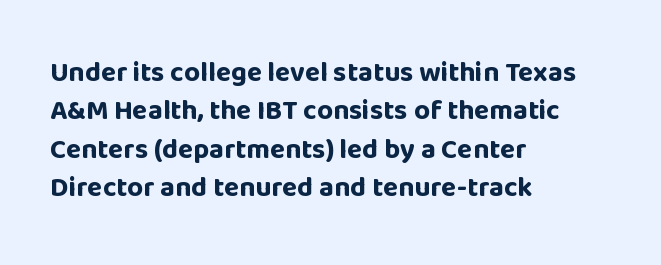
Characters remain perfectly vertical along every line. The passage shown is typed in a proportional face where columns would drift. Regarding serifs, this sample does without them. Summary of weight: heavy, a full bold. Default kerning and tracking; the words read as compact shapes. Vertically, the passage feels balanced, rows spaced as you'd expect.
